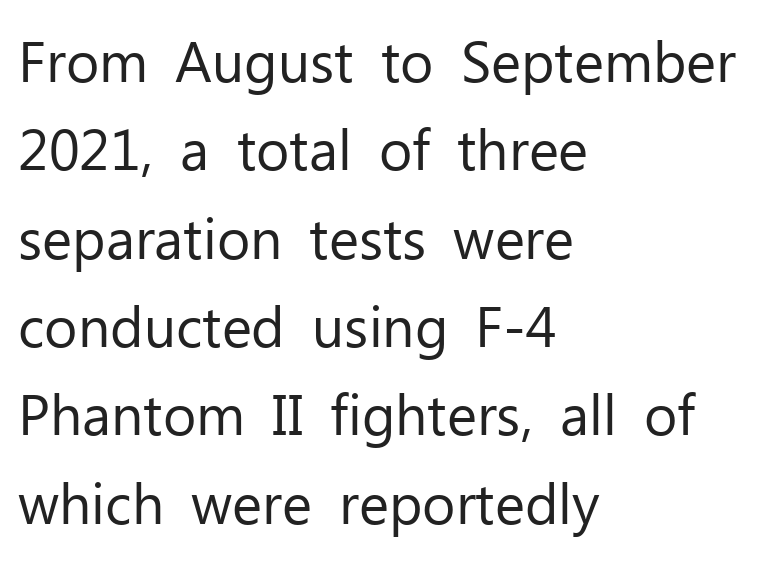
The image shows 57 px regular-weight sans-serif type, upright; set left-aligned, normal line spacing (1.55x), normal letter spacing, not underlined; low stroke contrast and a medium x-height.
